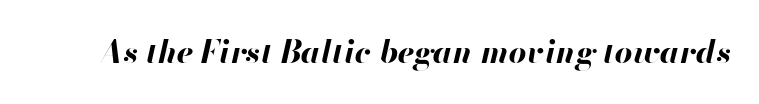
Q: Is the text bold? A: Yes.
Q: Is the text italic (slanted)? A: Yes, it leans right by about 13 degrees.
Q: Is the text underlined? A: No.
Q: Is the spacing between letters normal or unusually wide? A: Normal.
Q: Width (condensed, normal, or wide)? A: Normal.
Q: Stroke contrast? A: High.
Q: x-height? A: Small.
Q: Monospaced? A: No.
